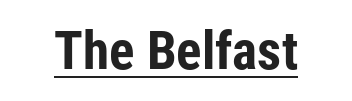
Q: Is the text bold? A: Yes.
Q: Is the text italic (slanted)? A: No, it is upright.
Q: Is the typeface a serif or a sans-serif typeface? A: Sans-serif.
Q: Is the text underlined? A: Yes.
Q: Is the spacing between letters normal or unusually wide? A: Normal.
Q: Width (condensed, normal, or wide)? A: Condensed.
Q: Stroke contrast? A: Low.
Q: x-height? A: Medium.
Q: Monospaced? A: No.
